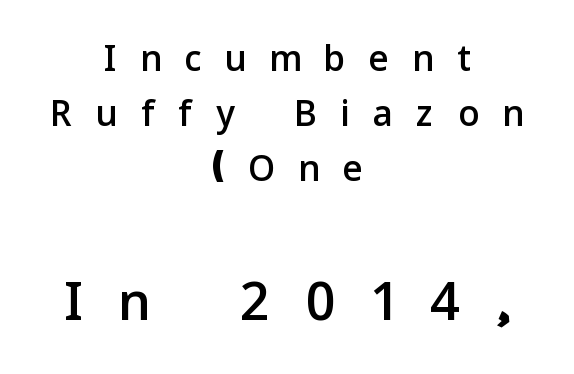
Q: Is the text italic (slanted)? A: No, it is upright.
Q: Is the typeface a serif or a sans-serif typeface? A: Sans-serif.
Q: Is the text underlined? A: No.
Q: How is the paragraph aligned? A: Centered.
Q: Is the spacing between letters normal or unusually wide? A: Unusually wide.
Q: Is the spacing between lines tight, normal or loose? A: Tight.
Q: Which block of text is set in a larger size, the first (top) or the second (bottom)? A: The second (bottom) one.
Q: Width (condensed, normal, or wide)? A: Normal.
Q: Stroke contrast? A: Low.
Q: x-height? A: Medium.
Q: Monospaced? A: No.
